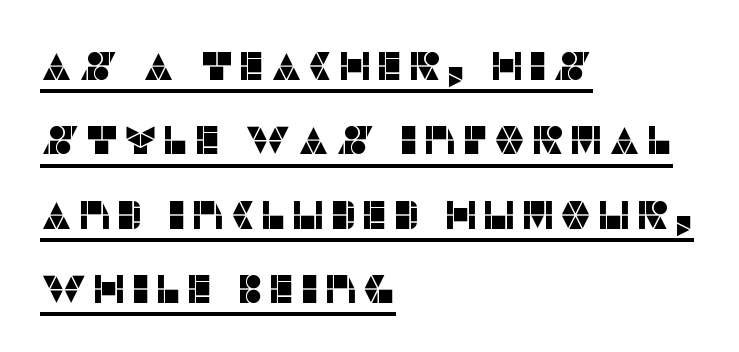
Are there feet on the stems? There aren't — it's a sans. A typesetter would mark this as roman, not italic. Leftover space on each line is placed entirely after the last word. A continuous stroke trails under the words, as in a hyperlink.
